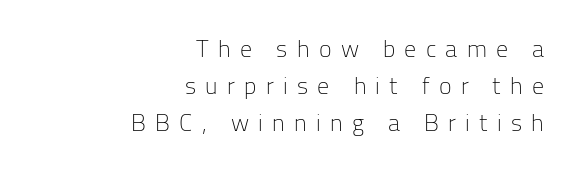
Q: Is the text bold? A: No.
Q: Is the text italic (slanted)? A: No, it is upright.
Q: Is the text underlined? A: No.
Q: How is the paragraph aligned? A: Right-aligned.
Q: Is the spacing between letters normal or unusually wide? A: Unusually wide.
Q: Is the spacing between lines tight, normal or loose? A: Normal.
